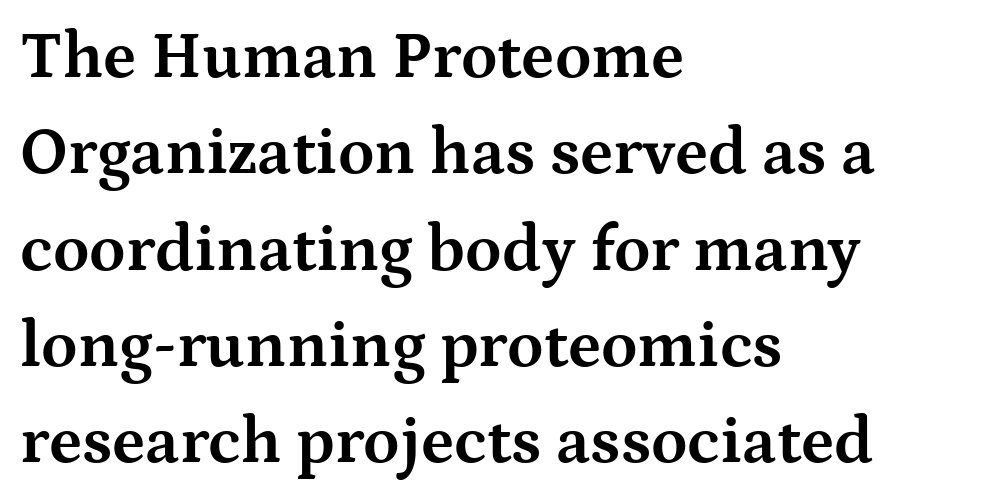
Q: Is the text bold? A: Yes.
Q: Is the text italic (slanted)? A: No, it is upright.
Q: Is the typeface a serif or a sans-serif typeface? A: Serif.
Q: Is the text underlined? A: No.
Q: How is the paragraph aligned? A: Left-aligned.
Q: Is the spacing between letters normal or unusually wide? A: Normal.
Q: Is the spacing between lines tight, normal or loose? A: Normal.
Q: Width (condensed, normal, or wide)? A: Wide.
Q: Stroke contrast? A: Medium.
Q: x-height? A: Medium.
Q: Monospaced? A: No.
